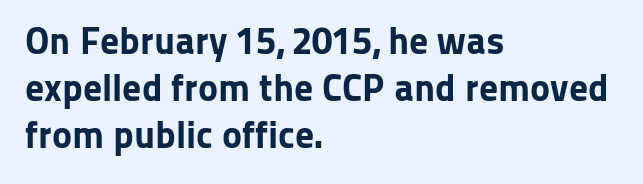
{"serif": "no", "italic": "no", "bold": "yes", "weight": "bold", "width": "normal", "stroke_contrast": "low", "x_height": "medium", "monospaced": "no", "underline": "no", "align": "left", "line_spacing_ratio": 1.24, "letter_spacing": "normal", "letter_spacing_em": 0.0, "glyph_px": 38}
